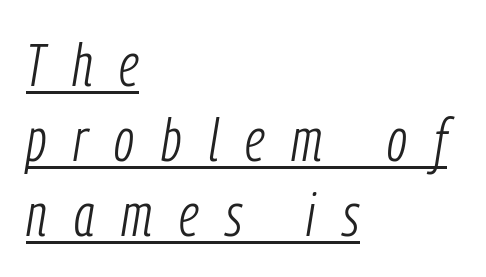
Q: Is the text bold? A: No.
Q: Is the text italic (slanted)? A: Yes, it leans right by about 9 degrees.
Q: Is the text underlined? A: Yes.
Q: How is the paragraph aligned? A: Left-aligned.
Q: Is the spacing between letters normal or unusually wide? A: Unusually wide.
Q: Width (condensed, normal, or wide)? A: Condensed.
Q: Stroke contrast? A: Low.
Q: x-height? A: Medium.
Q: Monospaced? A: No.
